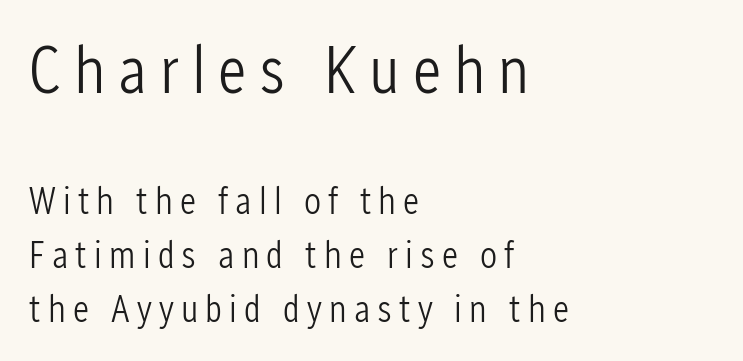
{"serif": "no", "italic": "no", "bold": "no", "weight": "light", "width": "condensed", "stroke_contrast": "low", "x_height": "medium", "monospaced": "no", "underline": "no", "align": "left", "line_spacing": "normal", "line_spacing_ratio": 1.42, "larger_block": "first", "size_ratio": 1.76, "glyph_px": 67}
